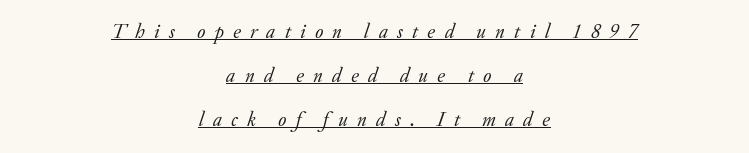
The lines are spread far apart with generous leading. Compared with a flush-left layout, this one balances lines on the center instead. The glyphs look as if they've been sheared to an angle. Descenders here cross a horizontal rule under the line. The face looks like a standard text weight, possibly lighter.
